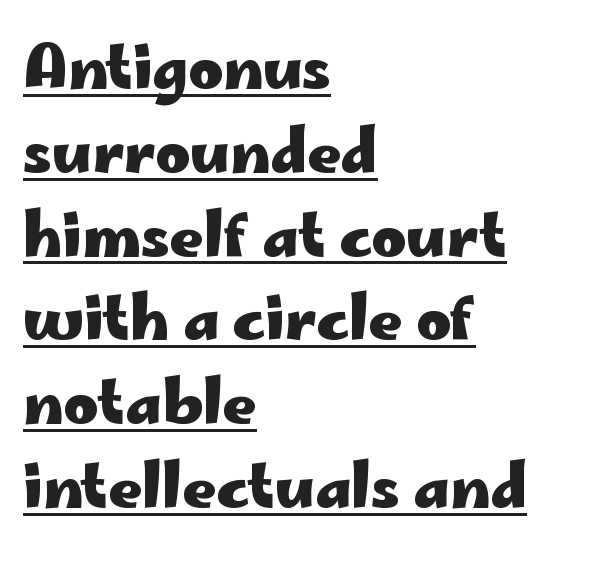
Q: Is the text bold? A: Yes.
Q: Is the text italic (slanted)? A: No, it is upright.
Q: Is the typeface a serif or a sans-serif typeface? A: Sans-serif.
Q: Is the text underlined? A: Yes.
Q: How is the paragraph aligned? A: Left-aligned.
Q: Is the spacing between letters normal or unusually wide? A: Normal.
Q: Is the spacing between lines tight, normal or loose? A: Normal.
Q: Width (condensed, normal, or wide)? A: Wide.
Q: Stroke contrast? A: Low.
Q: x-height? A: Small.
Q: Monospaced? A: No.
